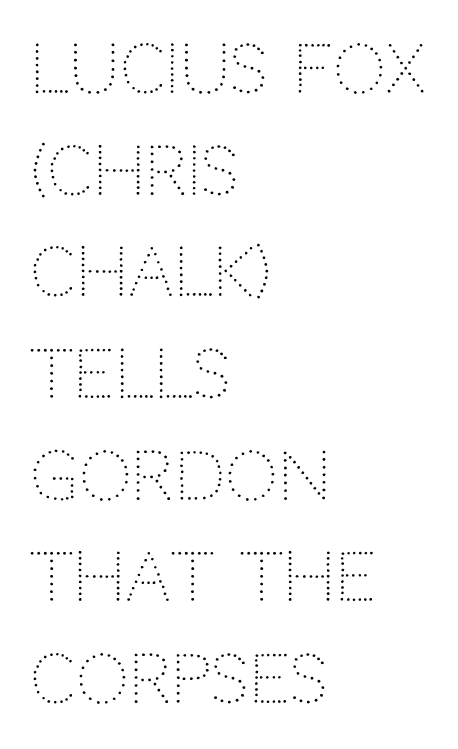
{"serif": "no", "italic": "no", "bold": "no", "weight": "light", "width": "normal", "stroke_contrast": "low", "x_height": "large", "monospaced": "no", "underline": "no", "align": "left", "line_spacing": "normal", "line_spacing_ratio": 1.54, "letter_spacing": "normal", "letter_spacing_em": 0.0, "glyph_px": 66}
